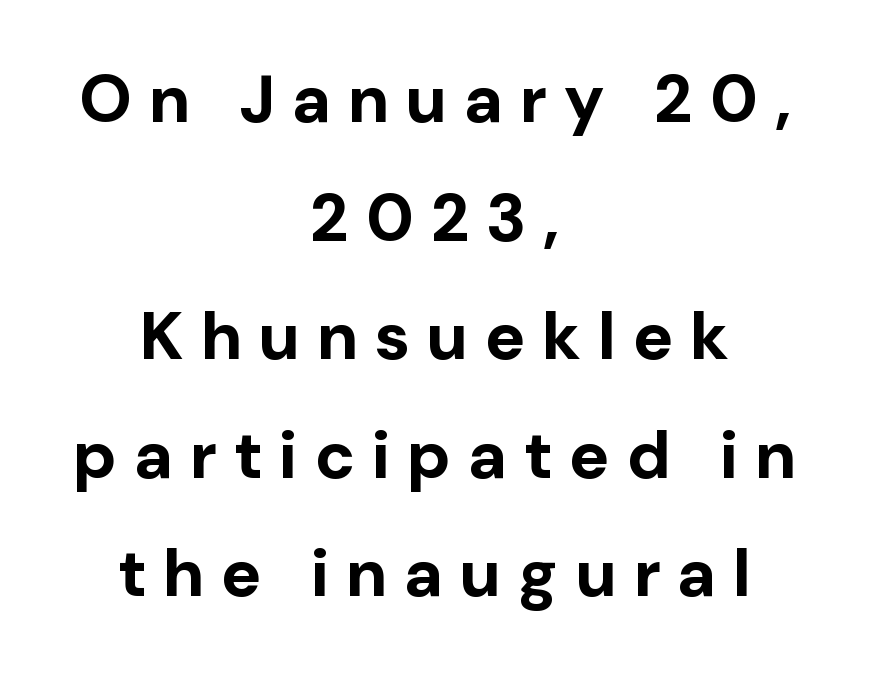
{"serif": "no", "italic": "no", "bold": "yes", "weight": "bold", "width": "normal", "stroke_contrast": "low", "x_height": "medium", "monospaced": "no", "underline": "no", "align": "center", "line_spacing_ratio": 1.77, "letter_spacing": "wide", "letter_spacing_em": 0.26, "glyph_px": 67}
